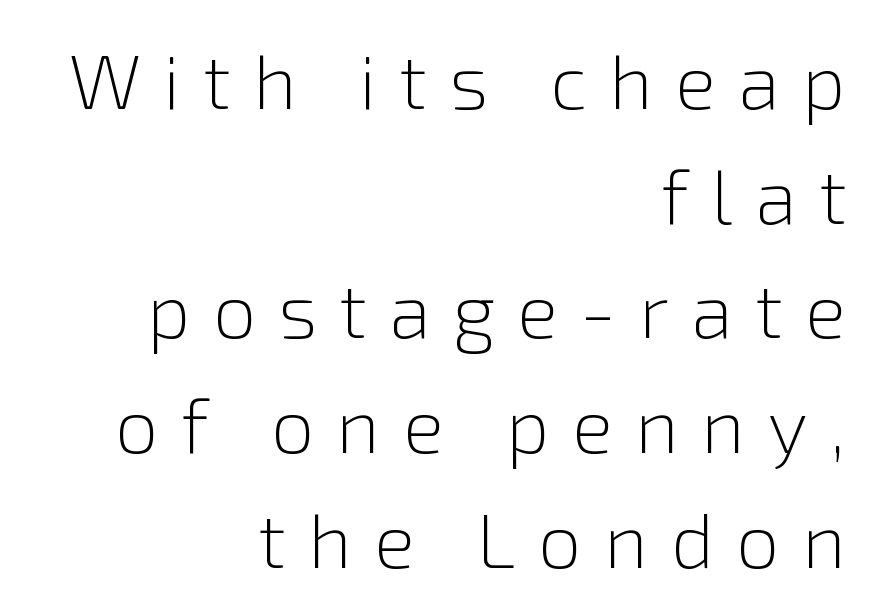
The font is comparable to plain body text, perhaps lighter. Does the lettering tilt? It doesn't — this is upright. Look at the bottom of the vertical strokes: they stop flat, with no serifs. The specimen omits any rule beneath the text block's lines. The leading is moderate, giving the passage an even texture. Characters follow at a spacing far wider than the type designer built in.
